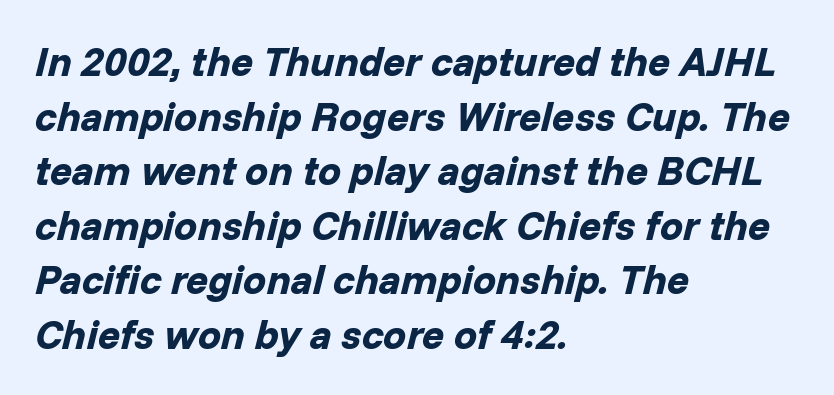
The rendering anchors every line to the left-hand side. Does extra space separate the letters? No, they use regular spacing. The axis of the letterforms is tilted away from vertical. Each letter keeps its own natural width here, so spacing adapts to shape. The glyphs are unaccompanied by any horizontal stroke below them.
